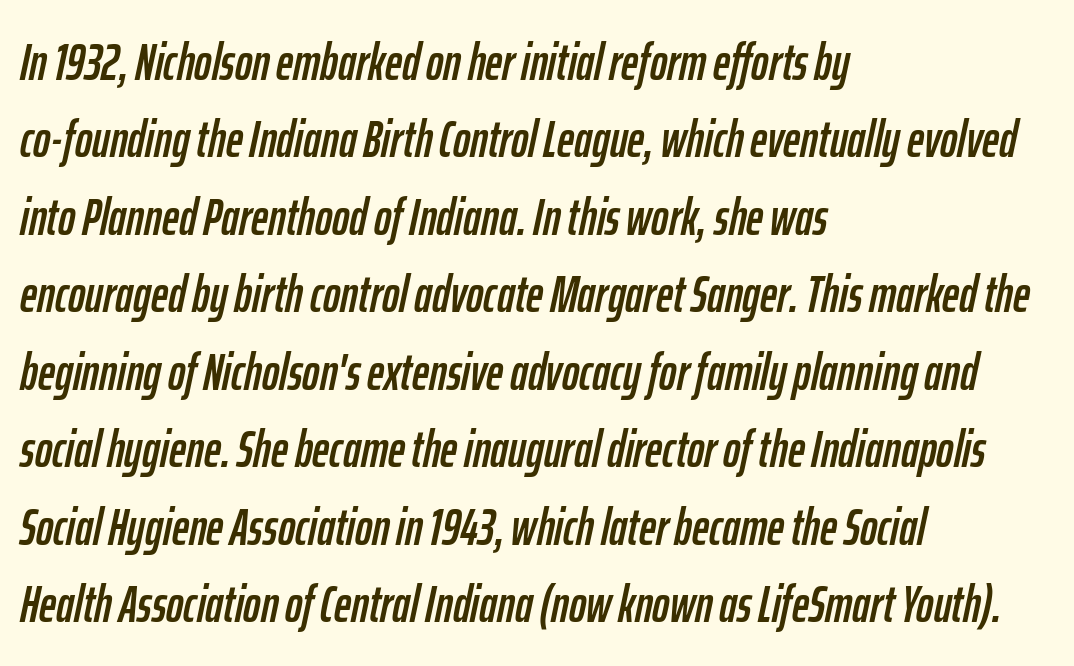
The image shows 52 px condensed type, italic (leaning right); set left-aligned, normal line spacing (1.49x), normal letter spacing, not underlined; low stroke contrast and a medium x-height.
